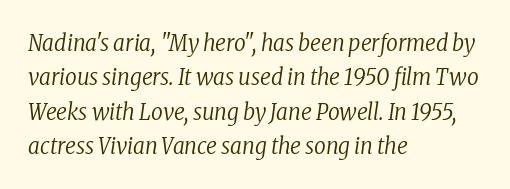
The image shows 23 px text type, italic (leaning right); set left-aligned, normal line spacing (1.49x), normal letter spacing, not underlined.
